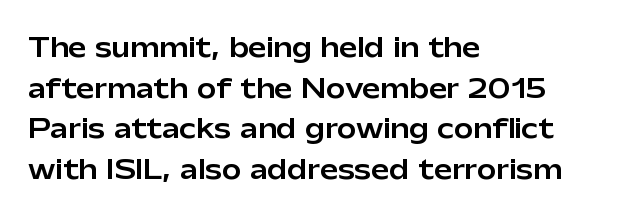
This rendering features lettering with no underline. How are the letters spaced? Ordinarily, with no added tracking. The setting favours the left margin, as ordinary paragraphs usually do. Does the lettering tilt? It doesn't — this is upright. Summary of vertical rhythm: regular, with standard interline spacing.
